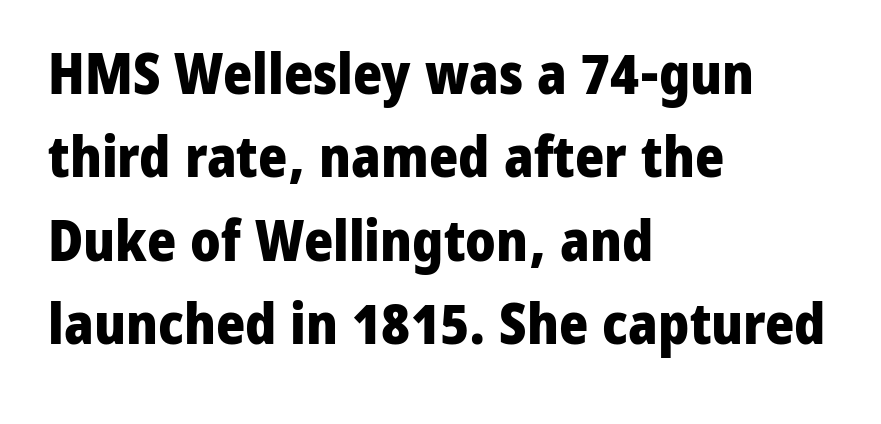
{"serif": "no", "italic": "no", "bold": "yes", "weight": "heavy", "width": "normal", "stroke_contrast": "low", "x_height": "medium", "monospaced": "no", "underline": "no", "align": "left", "line_spacing": "normal", "line_spacing_ratio": 1.49, "letter_spacing": "normal", "letter_spacing_em": 0.0, "glyph_px": 56}
